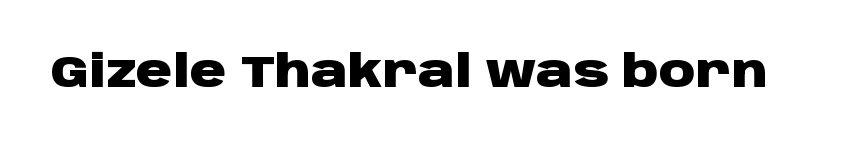
Q: Is the text bold? A: Yes.
Q: Is the text italic (slanted)? A: No, it is upright.
Q: Is the typeface a serif or a sans-serif typeface? A: Sans-serif.
Q: Is the text underlined? A: No.
Q: Is the spacing between letters normal or unusually wide? A: Normal.
Q: Width (condensed, normal, or wide)? A: Wide.
Q: Stroke contrast? A: Low.
Q: x-height? A: Large.
Q: Monospaced? A: No.
